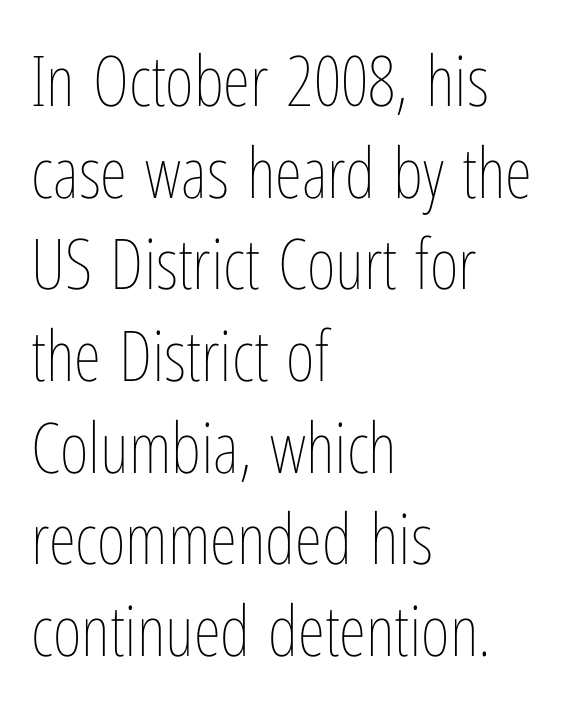
Q: Is the text bold? A: No.
Q: Is the text italic (slanted)? A: No, it is upright.
Q: Is the text underlined? A: No.
Q: How is the paragraph aligned? A: Left-aligned.
Q: Is the spacing between letters normal or unusually wide? A: Normal.
Q: Is the spacing between lines tight, normal or loose? A: Normal.
Q: Width (condensed, normal, or wide)? A: Condensed.
Q: Stroke contrast? A: Low.
Q: x-height? A: Medium.
Q: Monospaced? A: No.
